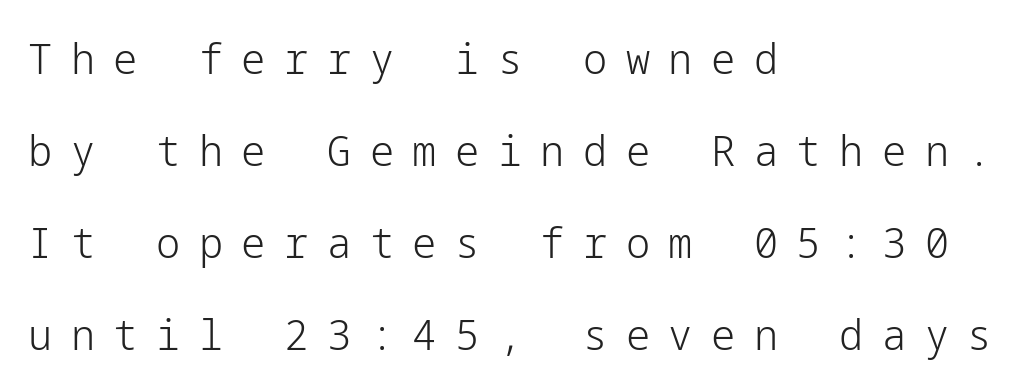
The image shows 43 px light sans-serif type, upright; set left-aligned, loose line spacing (2.14x), unusually wide letter spacing (+0.43 em), not underlined; low stroke contrast and a medium x-height.
